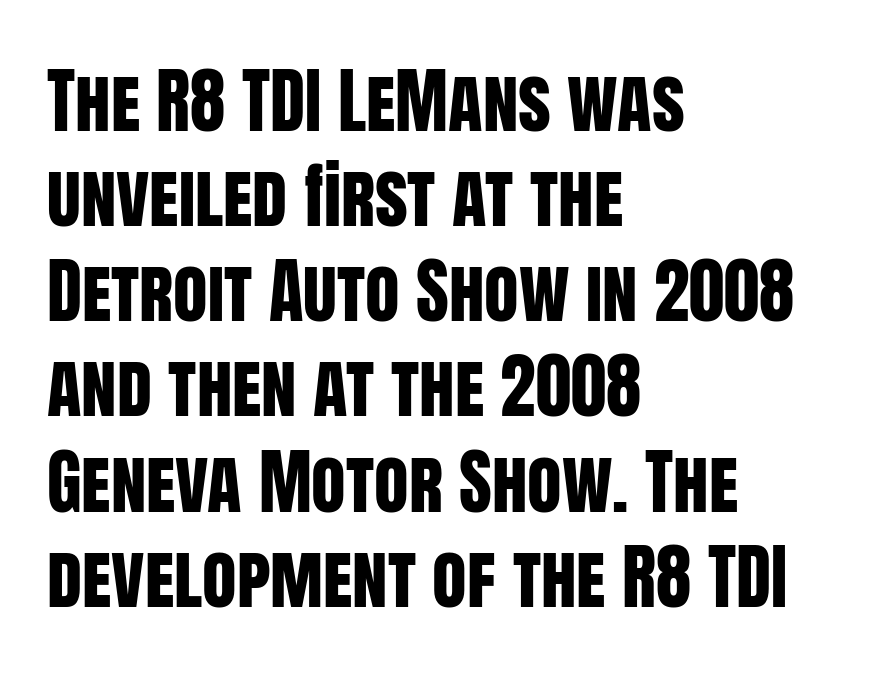
Q: Is the text italic (slanted)? A: No, it is upright.
Q: Is the typeface a serif or a sans-serif typeface? A: Sans-serif.
Q: Is the text underlined? A: No.
Q: How is the paragraph aligned? A: Left-aligned.
Q: Is the spacing between letters normal or unusually wide? A: Normal.
Q: Is the spacing between lines tight, normal or loose? A: Normal.
Q: Width (condensed, normal, or wide)? A: Condensed.
Q: Stroke contrast? A: Low.
Q: x-height? A: Large.
Q: Monospaced? A: No.
